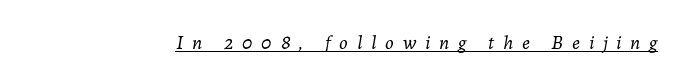
The image shows 20 px text type, italic (leaning right); set unusually wide letter spacing (+0.44 em), underlined.
